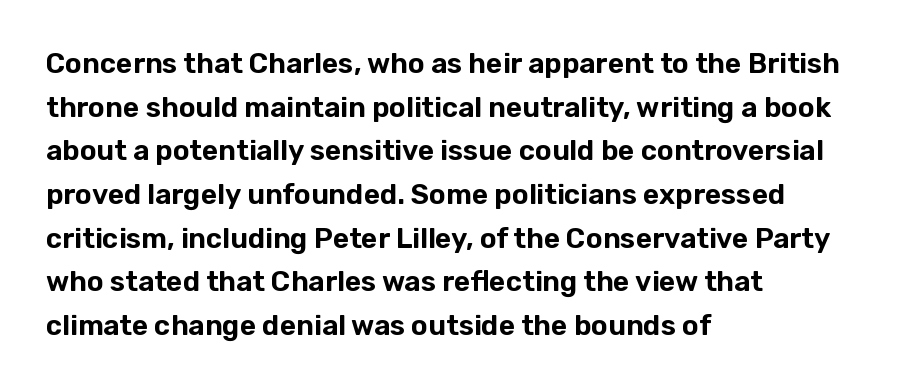
{"serif": "no", "italic": "no", "width": "normal", "stroke_contrast": "low", "x_height": "medium", "monospaced": "no", "underline": "no", "align": "left", "line_spacing": "normal", "line_spacing_ratio": 1.56, "letter_spacing": "normal", "letter_spacing_em": 0.0, "glyph_px": 28}
